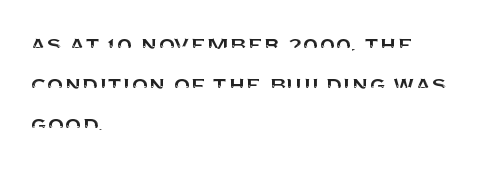
Summary of vertical rhythm: regular, with standard interline spacing. No italicization has been applied; the sample stays upright. One-word summary of the alignment: left. The line texture is even and compact thanks to regular tracking. The space directly below the letters is spotless.
